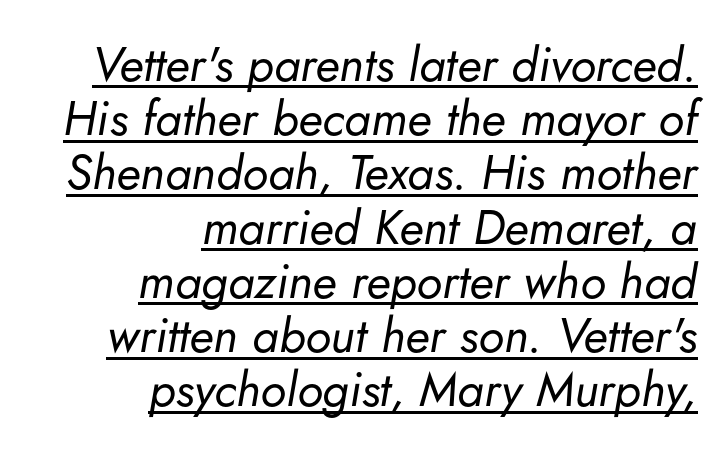
Q: Is the text bold? A: No.
Q: Is the text italic (slanted)? A: Yes, it leans right by about 5 degrees.
Q: Is the text underlined? A: Yes.
Q: How is the paragraph aligned? A: Right-aligned.
Q: Is the spacing between letters normal or unusually wide? A: Normal.
Q: Is the spacing between lines tight, normal or loose? A: Tight.
Q: Width (condensed, normal, or wide)? A: Normal.
Q: Stroke contrast? A: Low.
Q: x-height? A: Small.
Q: Monospaced? A: No.
